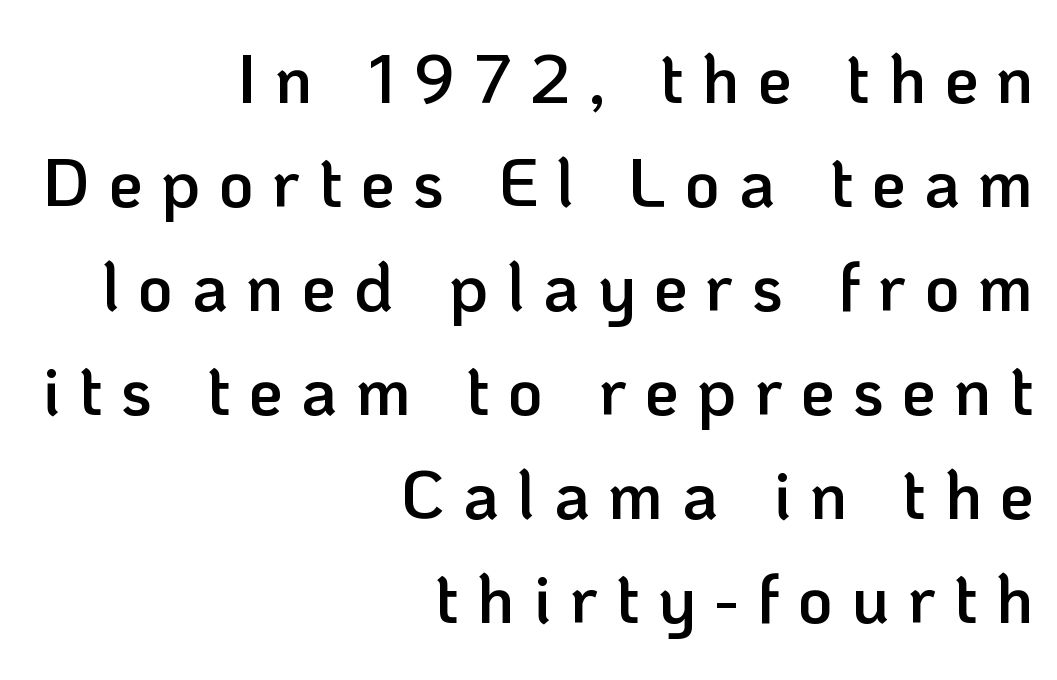
Note the varied advance widths — an 'i' is clearly narrower than an 'm'. Each line ends at the same right margin while the left side varies. The baseline area is clear. Glyph-to-glyph distance is far greater than everyday printed text. Notice the strokes are somewhat thickened but not fully heavy: this is a semibold.
